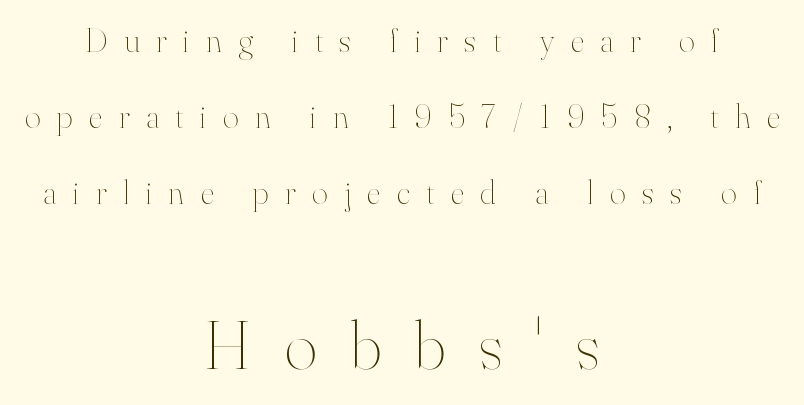
Q: Is the text bold? A: No.
Q: Is the text italic (slanted)? A: No, it is upright.
Q: Is the text underlined? A: No.
Q: How is the paragraph aligned? A: Centered.
Q: Is the spacing between letters normal or unusually wide? A: Unusually wide.
Q: Is the spacing between lines tight, normal or loose? A: Loose.
Q: Which block of text is set in a larger size, the first (top) or the second (bottom)? A: The second (bottom) one.
Q: Width (condensed, normal, or wide)? A: Normal.
Q: Stroke contrast? A: High.
Q: x-height? A: Small.
Q: Monospaced? A: No.
